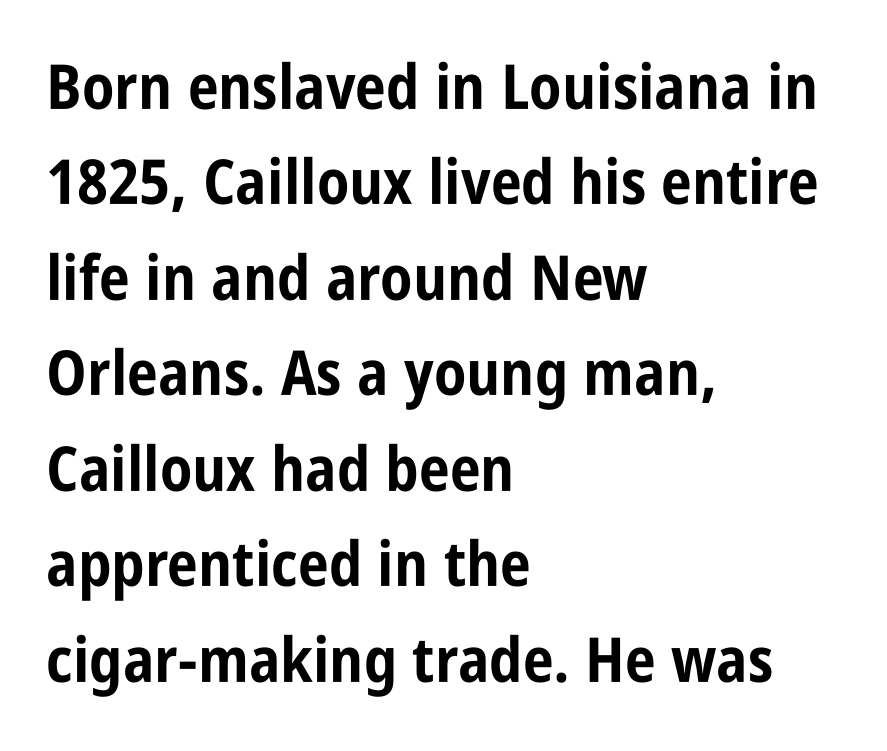
Looks like regular typesetting: each glyph gets only the width it needs. Left-aligned paragraph, ragged on the right. These lines keep a tight, regular rhythm from letter to letter. I'd describe the lettering as bold — thick and assertive. Underline: absent.
